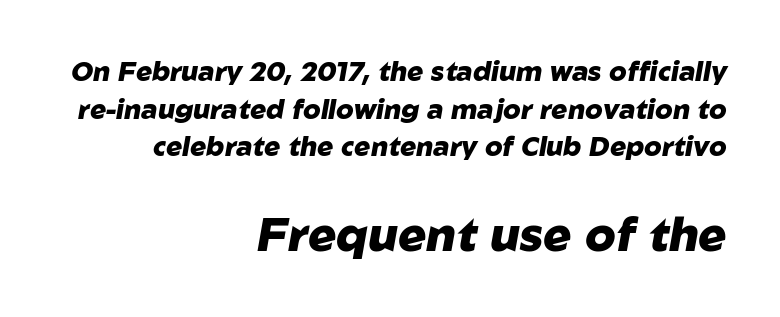
Short and long lines alike share a common ending point at right. The sample has been set heavy, in full bold. Character widths vary here, with narrow letters taking less room than wide ones. Larger block? The one below; the one above is distinctly smaller.
